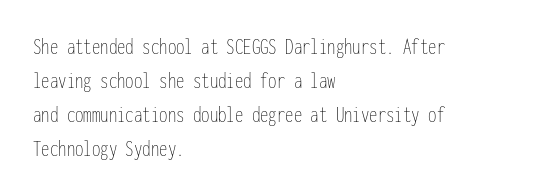
The image shows 24 px text type, upright; set left-aligned, normal line spacing (1.41x), normal letter spacing, not underlined.
